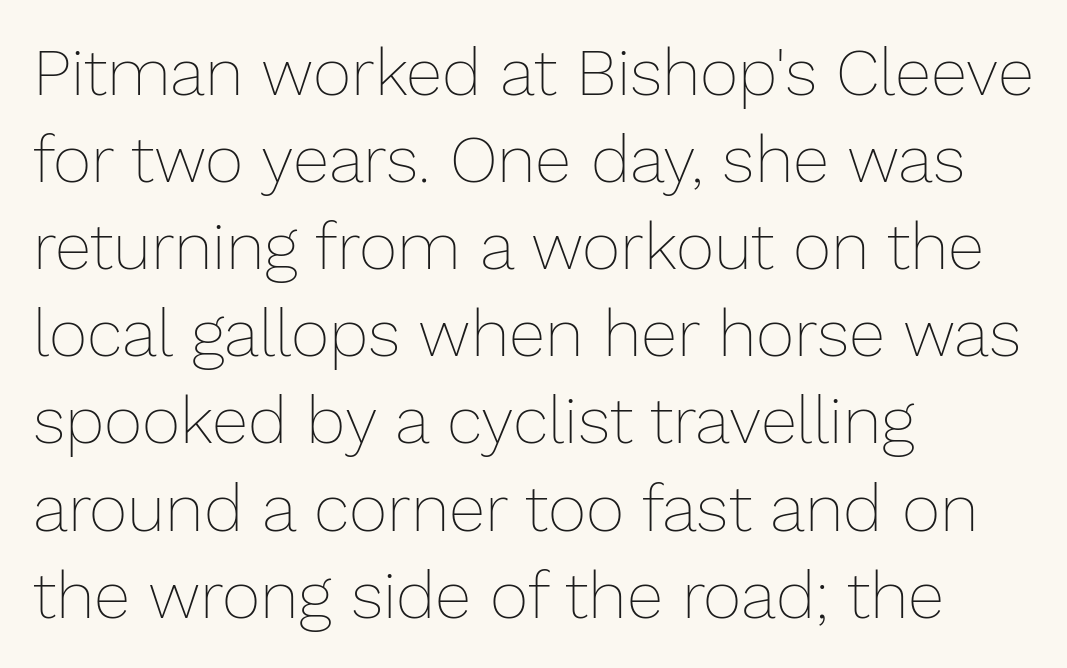
These glyphs show unthickened strokes, regular width or finer. Regular leading. The space directly below the letters is spotless. Ascenders rise straight up at ninety degrees. The typesetter chose a ragged-right arrangement here. These lines are rendered in a variable-pitch font.
